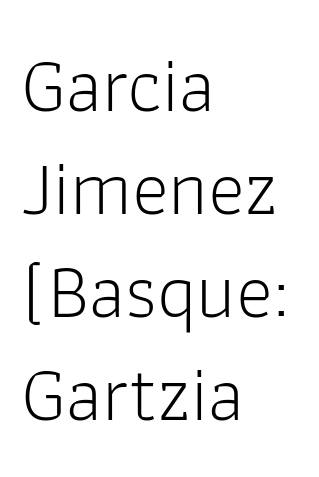
Q: Is the text bold? A: No.
Q: Is the text italic (slanted)? A: No, it is upright.
Q: Is the typeface a serif or a sans-serif typeface? A: Sans-serif.
Q: Is the text underlined? A: No.
Q: How is the paragraph aligned? A: Left-aligned.
Q: Is the spacing between letters normal or unusually wide? A: Normal.
Q: Is the spacing between lines tight, normal or loose? A: Normal.
Q: Width (condensed, normal, or wide)? A: Normal.
Q: Stroke contrast? A: Low.
Q: x-height? A: Medium.
Q: Monospaced? A: No.
